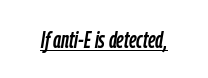
The image shows 24 px text type, italic (leaning right); set normal letter spacing, underlined.
